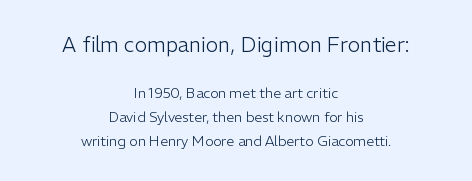
Q: Is the text bold? A: No.
Q: Is the text italic (slanted)? A: No, it is upright.
Q: Is the text underlined? A: No.
Q: How is the paragraph aligned? A: Centered.
Q: Is the spacing between letters normal or unusually wide? A: Normal.
Q: Which block of text is set in a larger size, the first (top) or the second (bottom)? A: The first (top) one.
